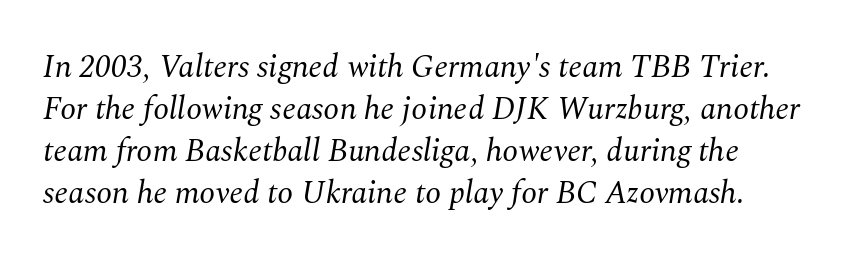
The image shows 32 px regular-weight serif type, italic (leaning right); set normal line spacing (1.31x), normal letter spacing, not underlined; medium stroke contrast and a medium x-height.
